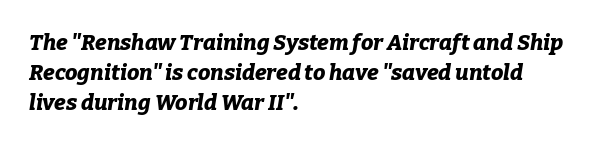
The image shows 22 px bold type, italic (leaning right); set left-aligned, normal line spacing (1.36x), normal letter spacing, not underlined.
